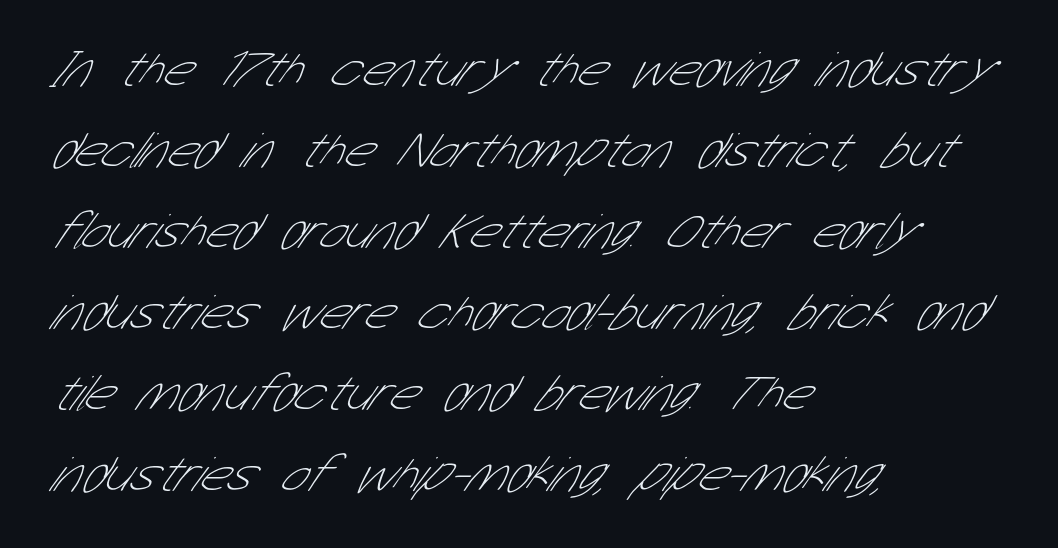
Q: Is the text bold? A: No.
Q: Is the typeface a serif or a sans-serif typeface? A: Sans-serif.
Q: Is the text underlined? A: No.
Q: How is the paragraph aligned? A: Left-aligned.
Q: Is the spacing between letters normal or unusually wide? A: Normal.
Q: Is the spacing between lines tight, normal or loose? A: Normal.
Q: Width (condensed, normal, or wide)? A: Condensed.
Q: Stroke contrast? A: Low.
Q: x-height? A: Medium.
Q: Monospaced? A: No.
